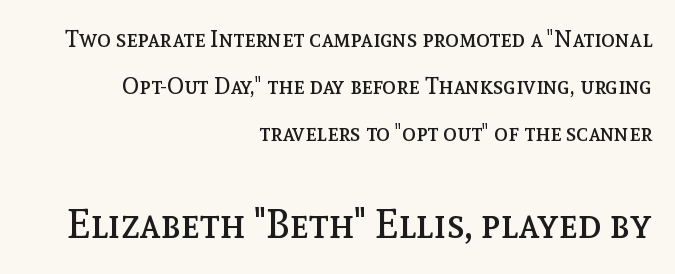
Heft: none added — not bold. A typesetter would call this proportional, since set widths differ per character. In CSS terms this would be text-align: right. Small over large — that's the arrangement of the two blocks here. Nobody drew a line under any word here.
